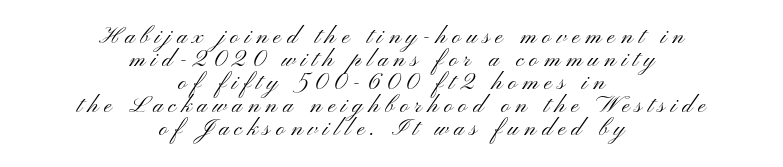
The image shows 23 px text type; set centered, tight line spacing (1.0x), unusually wide letter spacing (+0.26 em), not underlined.
